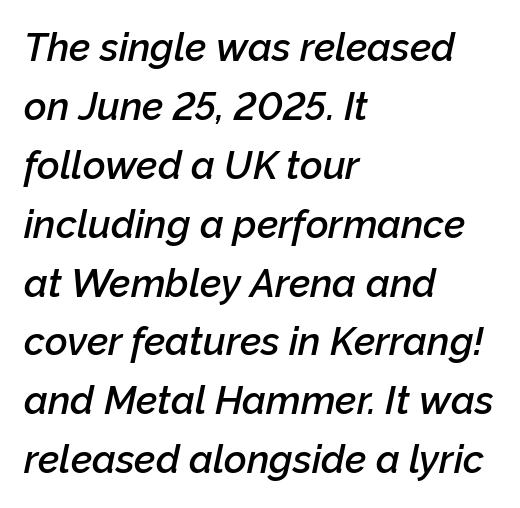
The image shows 39 px semibold type, italic (leaning right); set left-aligned, normal line spacing (1.51x), normal letter spacing, not underlined; low stroke contrast and a medium x-height.
